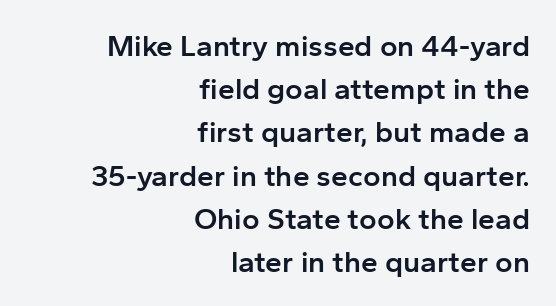
Q: Is the text bold? A: Semi-bold.
Q: Is the text italic (slanted)? A: No, it is upright.
Q: Is the typeface a serif or a sans-serif typeface? A: Sans-serif.
Q: Is the text underlined? A: No.
Q: How is the paragraph aligned? A: Right-aligned.
Q: Is the spacing between letters normal or unusually wide? A: Normal.
Q: Is the spacing between lines tight, normal or loose? A: Normal.
Q: Width (condensed, normal, or wide)? A: Normal.
Q: Stroke contrast? A: Low.
Q: x-height? A: Medium.
Q: Monospaced? A: No.
